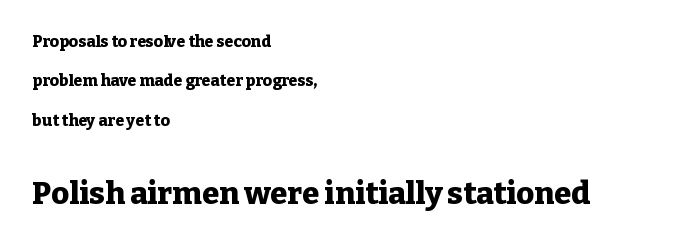
Q: Is the text bold? A: Yes.
Q: Is the text italic (slanted)? A: No, it is upright.
Q: Is the typeface a serif or a sans-serif typeface? A: Serif.
Q: Is the text underlined? A: No.
Q: How is the paragraph aligned? A: Left-aligned.
Q: Is the spacing between letters normal or unusually wide? A: Normal.
Q: Is the spacing between lines tight, normal or loose? A: Loose.
Q: Which block of text is set in a larger size, the first (top) or the second (bottom)? A: The second (bottom) one.
Q: Width (condensed, normal, or wide)? A: Normal.
Q: Stroke contrast? A: Low.
Q: x-height? A: Medium.
Q: Monospaced? A: No.
